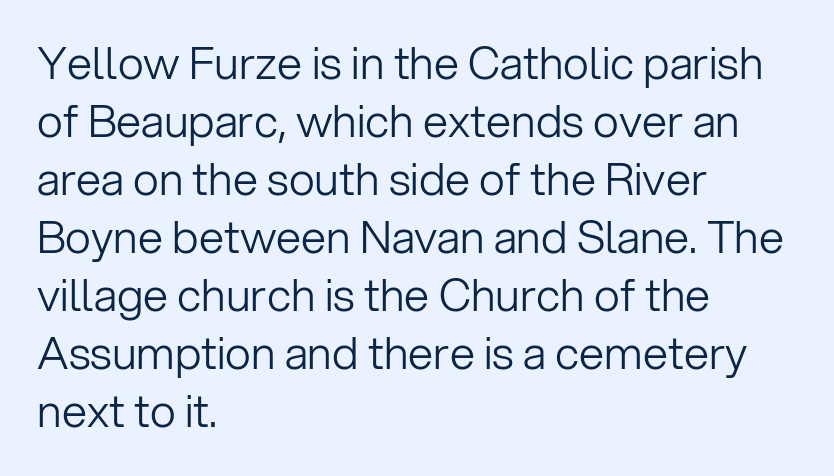
Q: Is the text bold? A: No.
Q: Is the text italic (slanted)? A: No, it is upright.
Q: Is the typeface a serif or a sans-serif typeface? A: Sans-serif.
Q: Is the text underlined? A: No.
Q: How is the paragraph aligned? A: Left-aligned.
Q: Is the spacing between letters normal or unusually wide? A: Normal.
Q: Is the spacing between lines tight, normal or loose? A: Normal.
Q: Width (condensed, normal, or wide)? A: Normal.
Q: Stroke contrast? A: Low.
Q: x-height? A: Medium.
Q: Monospaced? A: No.
